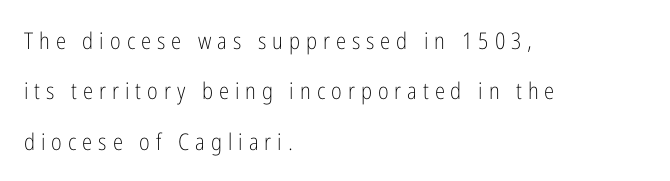
{"italic": "no", "bold": "no", "underline": "no", "align": "left", "line_spacing": "loose", "line_spacing_ratio": 2.19, "letter_spacing": "wide", "letter_spacing_em": 0.26, "glyph_px": 23}
